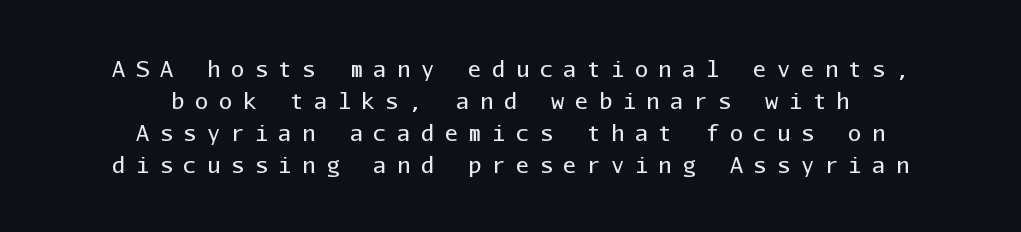
Q: Is the text bold? A: No.
Q: Is the text italic (slanted)? A: No, it is upright.
Q: Is the text underlined? A: No.
Q: How is the paragraph aligned? A: Centered.
Q: Is the spacing between letters normal or unusually wide? A: Unusually wide.
Q: Is the spacing between lines tight, normal or loose? A: Normal.
